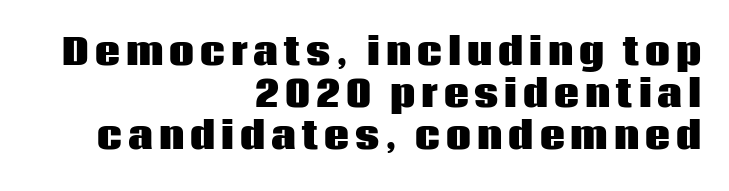
The image shows 35 px heavy sans-serif type, upright; set right-aligned, line spacing 1.2x, not underlined; low stroke contrast and a large x-height.
